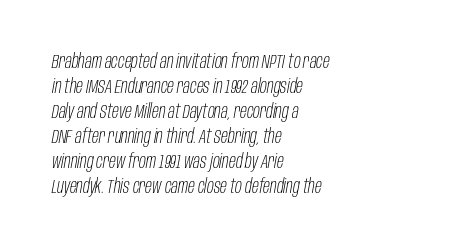
Q: Is the text bold? A: No.
Q: Is the text italic (slanted)? A: Yes, it leans right by about 10 degrees.
Q: Is the text underlined? A: No.
Q: How is the paragraph aligned? A: Left-aligned.
Q: Is the spacing between letters normal or unusually wide? A: Normal.
Q: Is the spacing between lines tight, normal or loose? A: Normal.
